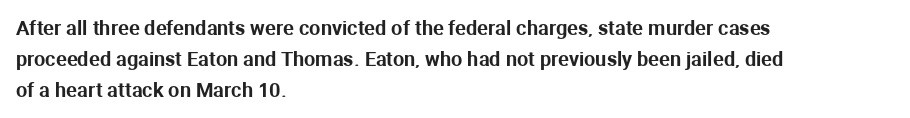
Letter spacing: default. This rendering uses left alignment, leaving the right contour irregular. The axis of the letterforms is exactly vertical. Evenly set lines give the paragraph a standard silhouette.
